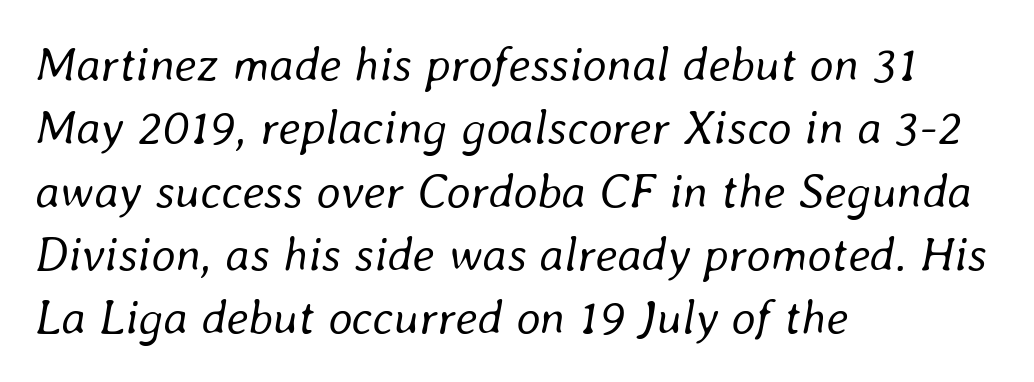
Nobody touched the tracking dial on this one. A typesetter would mark this as italic. Stems here are at most as thick as an everyday book face. If you measured baseline to baseline, you'd find a middling distance. Alignment: flush left. Varying glyph widths throughout — classic text-font behaviour.
